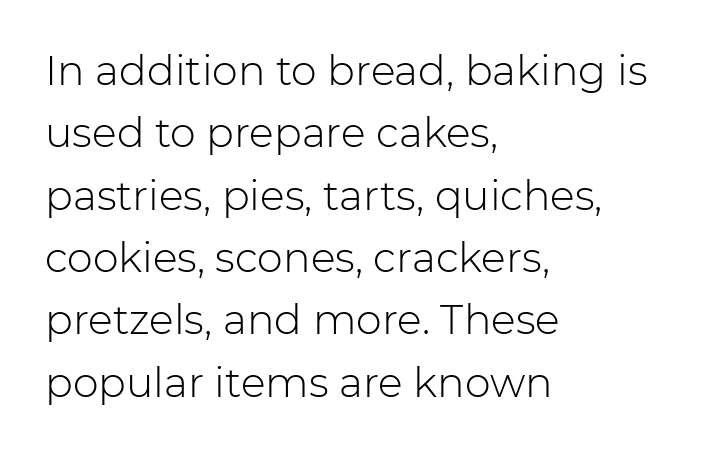
Q: Is the text bold? A: No.
Q: Is the text italic (slanted)? A: No, it is upright.
Q: Is the typeface a serif or a sans-serif typeface? A: Sans-serif.
Q: Is the text underlined? A: No.
Q: How is the paragraph aligned? A: Left-aligned.
Q: Is the spacing between letters normal or unusually wide? A: Normal.
Q: Is the spacing between lines tight, normal or loose? A: Normal.
Q: Width (condensed, normal, or wide)? A: Normal.
Q: Stroke contrast? A: Low.
Q: x-height? A: Medium.
Q: Monospaced? A: No.
